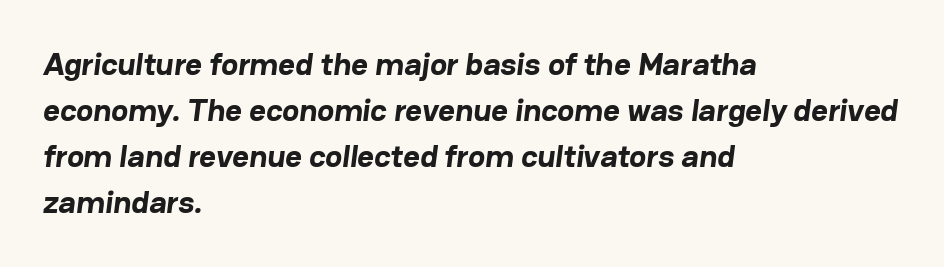
The image shows 32 px bold sans-serif type; set left-aligned, normal line spacing (1.44x), normal letter spacing, not underlined; low stroke contrast and a medium x-height.
